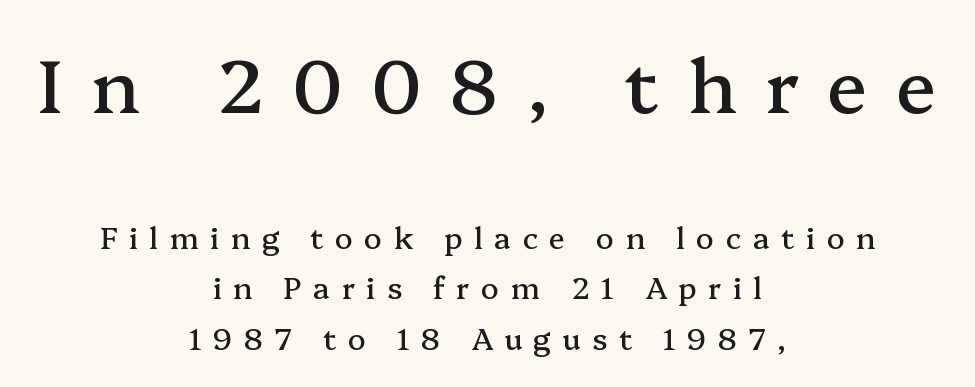
The image shows 75 px serif type, upright; set centered, normal line spacing (1.69x), unusually wide letter spacing (+0.38 em), not underlined; the first (top) block is 2.5x larger; medium stroke contrast and a medium x-height.
